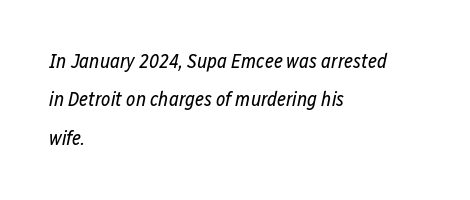
{"italic": "yes", "lean": "right", "slant_degrees": 12, "bold": "no", "underline": "no", "align": "left", "line_spacing": "loose", "line_spacing_ratio": 1.92, "letter_spacing": "normal", "letter_spacing_em": 0.0, "glyph_px": 20}
